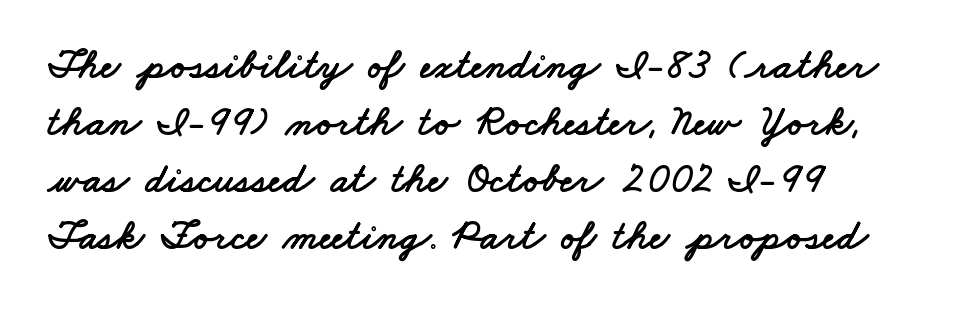
{"serif": "no", "width": "wide", "stroke_contrast": "low", "x_height": "small", "monospaced": "no", "underline": "no", "align": "left", "line_spacing": "normal", "line_spacing_ratio": 1.36, "letter_spacing": "normal", "letter_spacing_em": 0.0, "glyph_px": 42}
